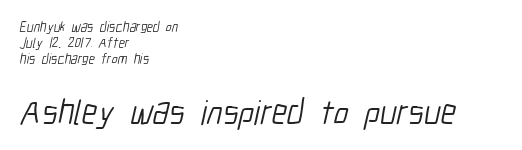
This rendering features lettering with no underline. Nothing heavy about these letters — not bold at all. The typeface chosen for these lines omits serifs. Here the glyphs are tracked normally, forming tight word shapes.
